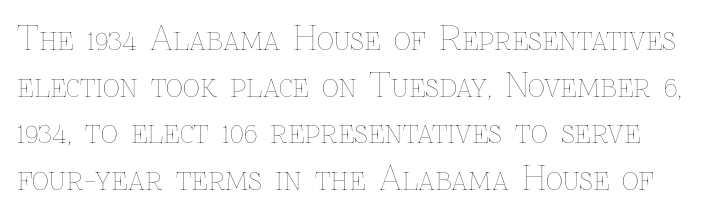
The type is set solid horizontally, with unmodified tracking. Vertical strokes here are truly vertical. Caption: face not bold, strokes unweighted. The space beneath each line is pristine and unruled. The rendering uses natural spacing where letterforms have individual widths.
